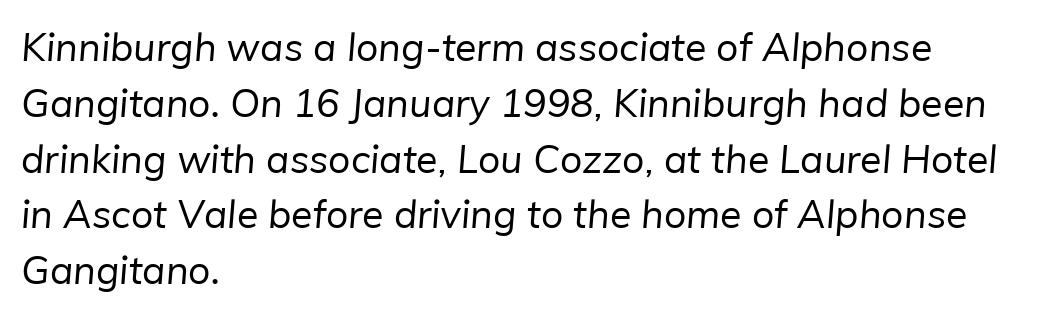
The rendering uses a moderate line-height, typical for paragraphs. There is no visible air inserted between adjacent glyphs. Are there feet on the stems? There aren't — it's a sans. Unbolded letterforms with no extra heft. The zone under the glyphs is completely vacant. Horizontally, the lines are justified to the leading edge only.
